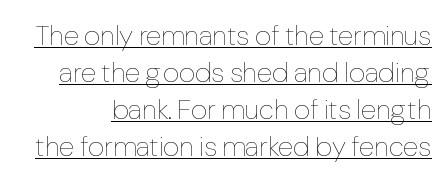
{"italic": "no", "bold": "no", "weight": "thin", "width": "normal", "stroke_contrast": "low", "x_height": "medium", "monospaced": "no", "underline": "yes", "line_spacing": "normal", "line_spacing_ratio": 1.32, "letter_spacing": "normal", "letter_spacing_em": 0.0, "glyph_px": 28}
